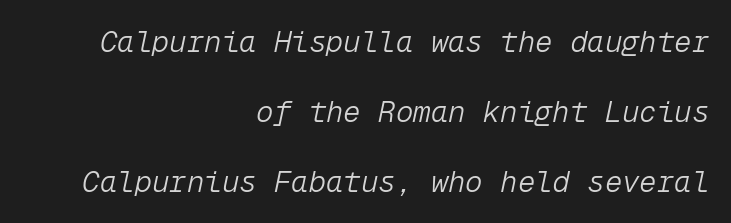
The image shows 29 px light type, italic (leaning right), monospaced; set right-aligned, loose line spacing (2.41x), normal letter spacing, not underlined; low stroke contrast and a medium x-height.
